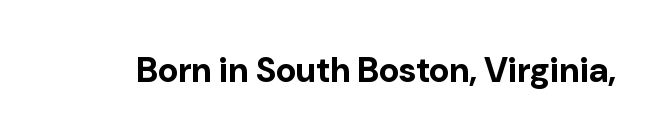
Q: Is the text bold? A: Yes.
Q: Is the text italic (slanted)? A: No, it is upright.
Q: Is the typeface a serif or a sans-serif typeface? A: Sans-serif.
Q: Is the text underlined? A: No.
Q: Is the spacing between letters normal or unusually wide? A: Normal.
Q: Width (condensed, normal, or wide)? A: Normal.
Q: Stroke contrast? A: Low.
Q: x-height? A: Medium.
Q: Monospaced? A: No.
